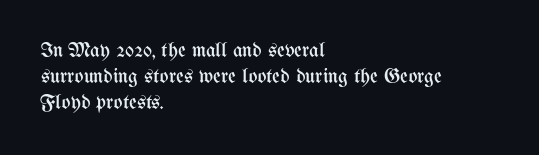
Q: Is the text bold? A: No.
Q: Is the text italic (slanted)? A: No, it is upright.
Q: Is the text underlined? A: No.
Q: How is the paragraph aligned? A: Left-aligned.
Q: Is the spacing between letters normal or unusually wide? A: Normal.
